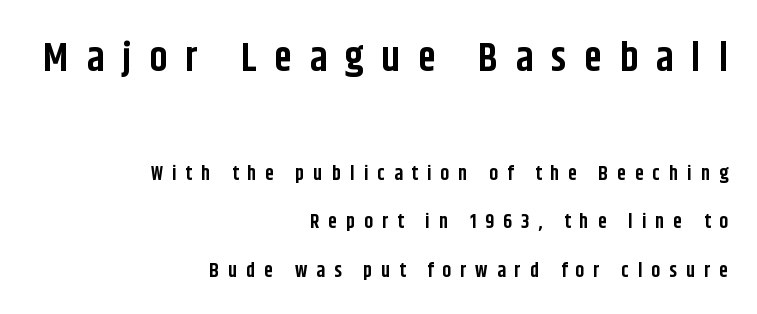
The image shows 40 px bold, condensed sans-serif type, upright; set right-aligned, loose line spacing (2.44x), unusually wide letter spacing (+0.45 em), not underlined; the first (top) block is 2.0x larger; low stroke contrast and a large x-height.
